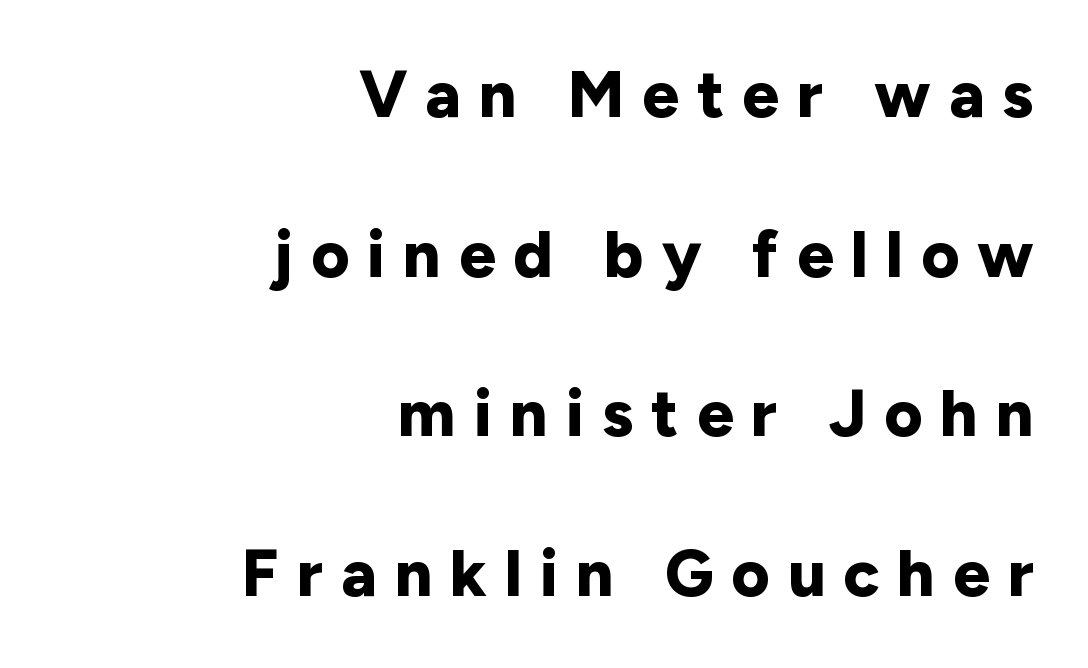
{"serif": "no", "italic": "no", "bold": "yes", "weight": "bold", "width": "normal", "stroke_contrast": "low", "x_height": "medium", "monospaced": "no", "underline": "no", "align": "right", "line_spacing": "loose", "line_spacing_ratio": 2.42, "letter_spacing": "wide", "letter_spacing_em": 0.27, "glyph_px": 66}
